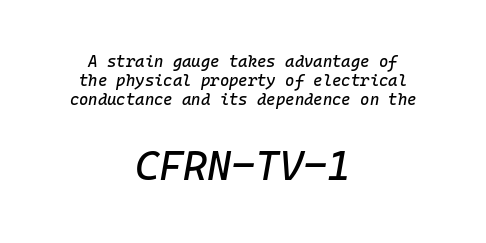
{"italic": "yes", "lean": "right", "slant_degrees": 10, "width": "normal", "stroke_contrast": "low", "x_height": "medium", "monospaced": "yes", "underline": "no", "align": "center", "line_spacing_ratio": 1.18, "letter_spacing": "normal", "letter_spacing_em": 0.0, "larger_block": "second", "size_ratio": 2.56, "glyph_px": 41}
